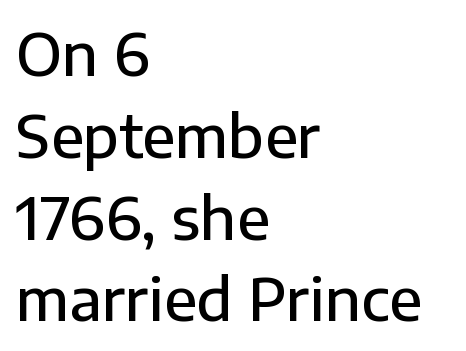
Q: Is the text bold? A: Semi-bold.
Q: Is the text italic (slanted)? A: No, it is upright.
Q: Is the typeface a serif or a sans-serif typeface? A: Sans-serif.
Q: Is the text underlined? A: No.
Q: How is the paragraph aligned? A: Left-aligned.
Q: Is the spacing between letters normal or unusually wide? A: Normal.
Q: Is the spacing between lines tight, normal or loose? A: Normal.
Q: Width (condensed, normal, or wide)? A: Normal.
Q: Stroke contrast? A: Low.
Q: x-height? A: Medium.
Q: Monospaced? A: No.
